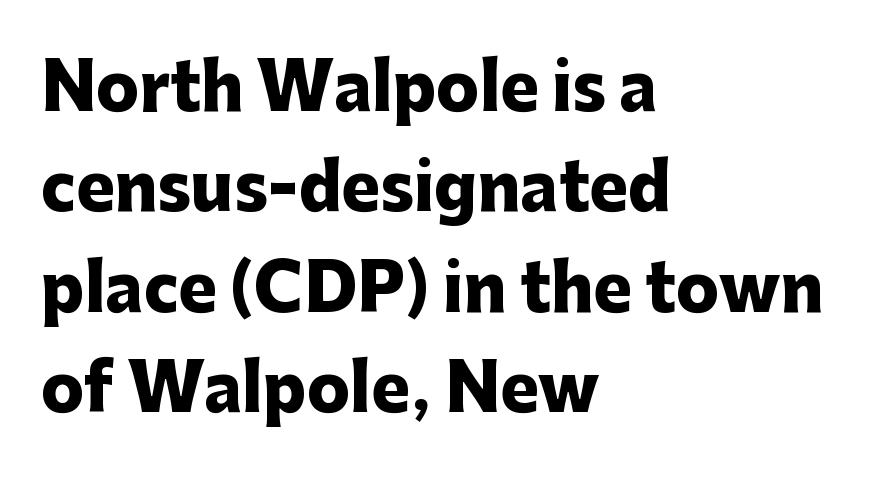
The image shows 64 px heavy sans-serif type, upright; set left-aligned, normal line spacing (1.57x), normal letter spacing, not underlined; low stroke contrast and a medium x-height.
